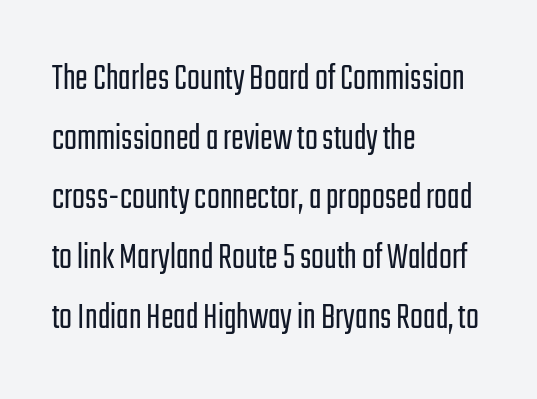
Q: Is the text bold? A: No.
Q: Is the text italic (slanted)? A: No, it is upright.
Q: Is the typeface a serif or a sans-serif typeface? A: Sans-serif.
Q: Is the text underlined? A: No.
Q: How is the paragraph aligned? A: Left-aligned.
Q: Is the spacing between letters normal or unusually wide? A: Normal.
Q: Is the spacing between lines tight, normal or loose? A: Normal.
Q: Width (condensed, normal, or wide)? A: Condensed.
Q: Stroke contrast? A: Low.
Q: x-height? A: Medium.
Q: Monospaced? A: No.
